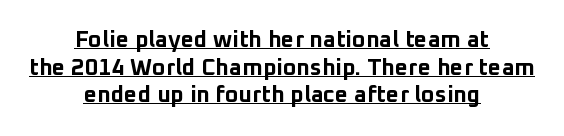
Q: Is the text bold? A: Yes.
Q: Is the text italic (slanted)? A: No, it is upright.
Q: Is the text underlined? A: Yes.
Q: How is the paragraph aligned? A: Centered.
Q: Is the spacing between letters normal or unusually wide? A: Normal.
